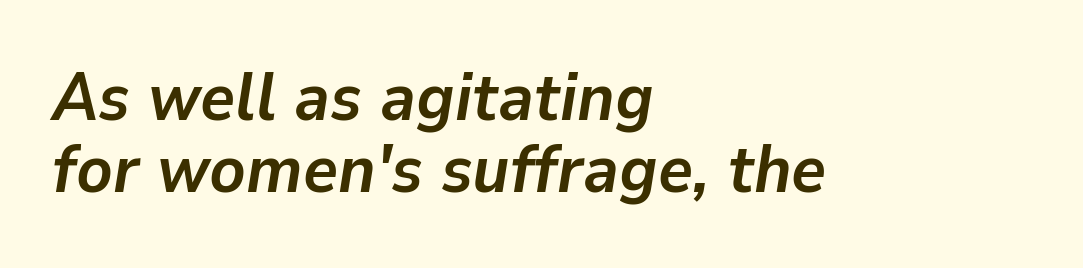
The horizontal fit of the characters is conventional and even. The face used here has a pronounced slope to its letters. Check under the words: just untouched page. Cramped leading.
